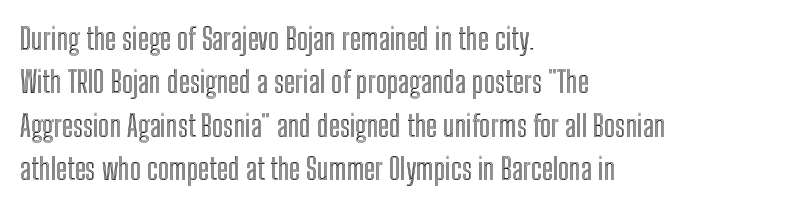
Q: Is the text italic (slanted)? A: No, it is upright.
Q: Is the text underlined? A: No.
Q: How is the paragraph aligned? A: Left-aligned.
Q: Is the spacing between letters normal or unusually wide? A: Normal.
Q: Is the spacing between lines tight, normal or loose? A: Normal.
Q: Width (condensed, normal, or wide)? A: Condensed.
Q: x-height? A: Medium.
Q: Monospaced? A: No.
